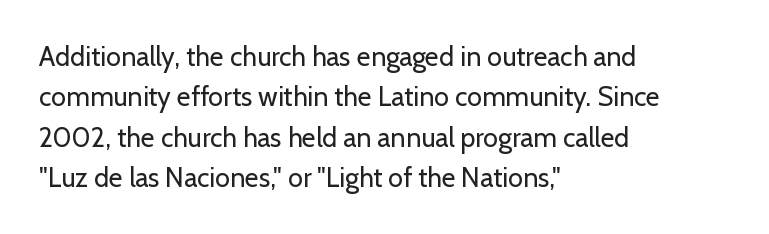
{"italic": "no", "bold": "no", "underline": "no", "align": "left", "line_spacing": "normal", "line_spacing_ratio": 1.5, "letter_spacing": "normal", "letter_spacing_em": 0.0, "glyph_px": 27}
